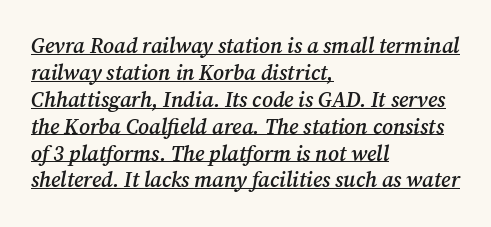
The image shows 21 px text type, italic (leaning right); set left-aligned, normal line spacing (1.28x), normal letter spacing, underlined.
